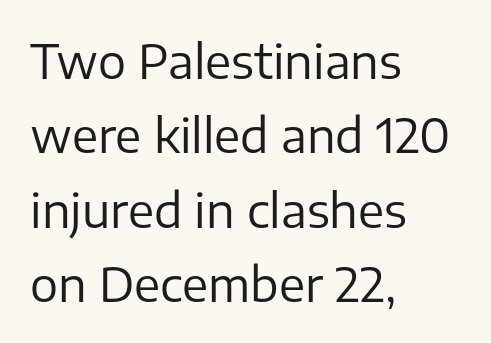
The image shows 47 px regular-weight sans-serif type, upright; set left-aligned, normal line spacing (1.58x), normal letter spacing, not underlined; low stroke contrast and a medium x-height.
